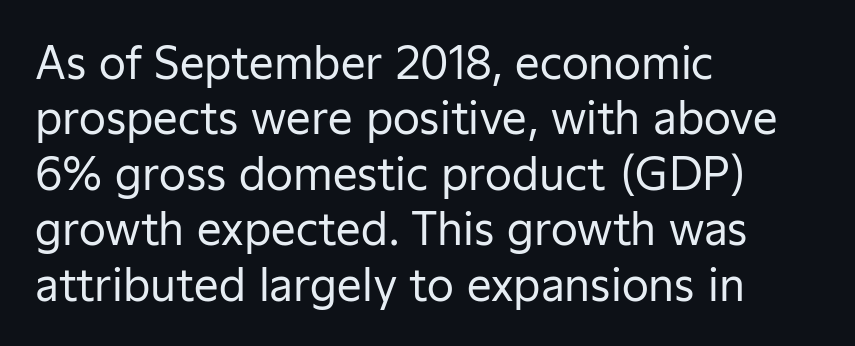
The image shows 44 px regular-weight sans-serif type, upright; set left-aligned, normal line spacing (1.26x), normal letter spacing, not underlined; low stroke contrast and a medium x-height.
